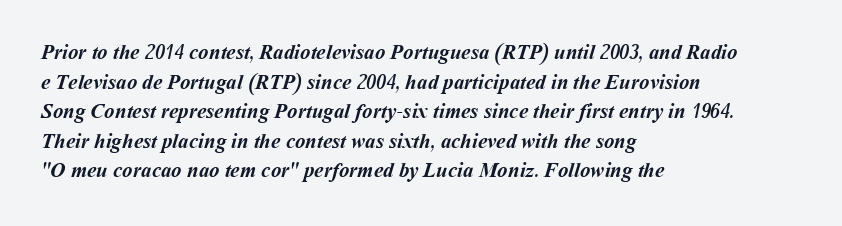
Q: Is the text bold? A: Yes.
Q: Is the text underlined? A: No.
Q: How is the paragraph aligned? A: Left-aligned.
Q: Is the spacing between letters normal or unusually wide? A: Normal.
Q: Is the spacing between lines tight, normal or loose? A: Normal.
